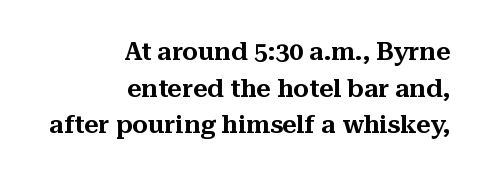
The image shows 25 px text type, upright; set right-aligned, normal line spacing (1.47x), normal letter spacing, not underlined.
